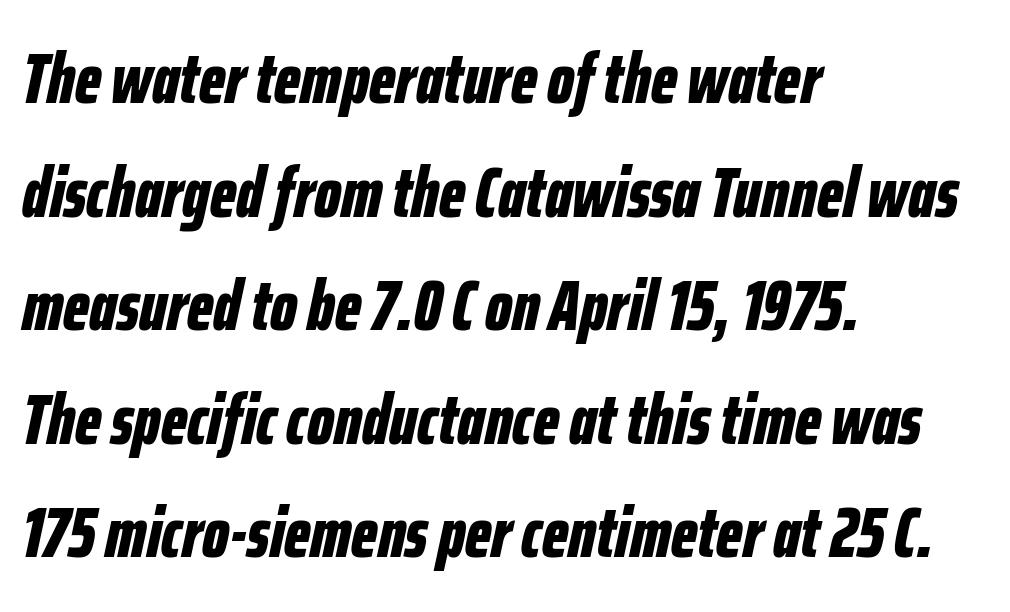
The image shows 71 px bold, condensed type, italic (leaning right); set left-aligned, normal line spacing (1.6x), normal letter spacing, not underlined; low stroke contrast and a medium x-height.
